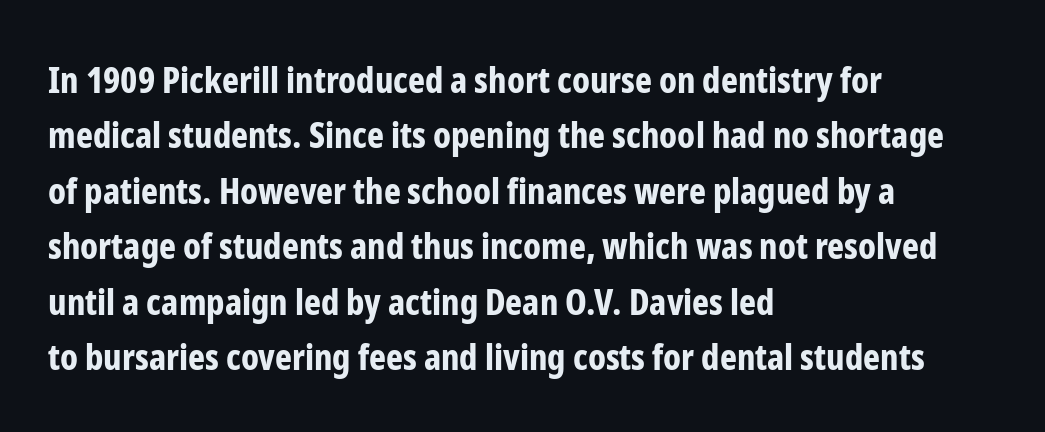
The image shows 36 px bold, condensed sans-serif type, upright; set left-aligned, normal line spacing (1.54x), normal letter spacing, not underlined; low stroke contrast and a medium x-height.
